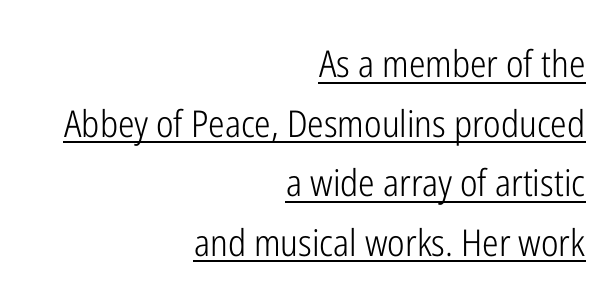
Q: Is the text bold? A: No.
Q: Is the text italic (slanted)? A: No, it is upright.
Q: Is the typeface a serif or a sans-serif typeface? A: Sans-serif.
Q: Is the text underlined? A: Yes.
Q: How is the paragraph aligned? A: Right-aligned.
Q: Is the spacing between letters normal or unusually wide? A: Normal.
Q: Is the spacing between lines tight, normal or loose? A: Normal.
Q: Width (condensed, normal, or wide)? A: Condensed.
Q: Stroke contrast? A: Low.
Q: x-height? A: Medium.
Q: Monospaced? A: No.
